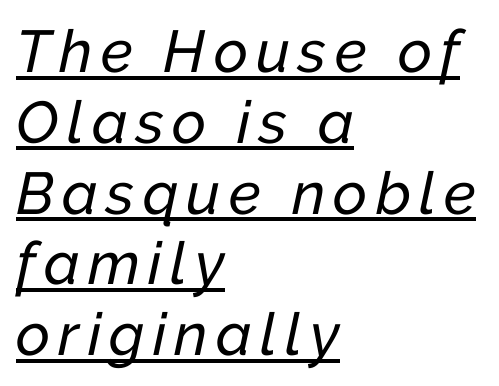
{"italic": "yes", "lean": "right", "slant_degrees": 12, "width": "normal", "stroke_contrast": "low", "x_height": "medium", "monospaced": "no", "underline": "yes", "align": "left", "line_spacing_ratio": 1.2, "glyph_px": 59}
